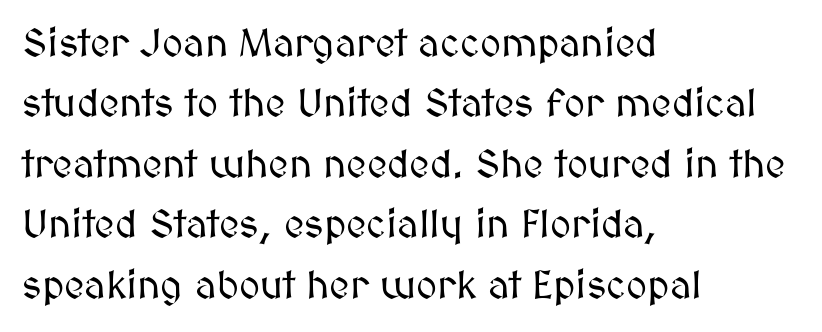
The image shows 40 px text type, upright; set left-aligned, normal line spacing (1.51x), normal letter spacing, not underlined; medium stroke contrast and a medium x-height.
